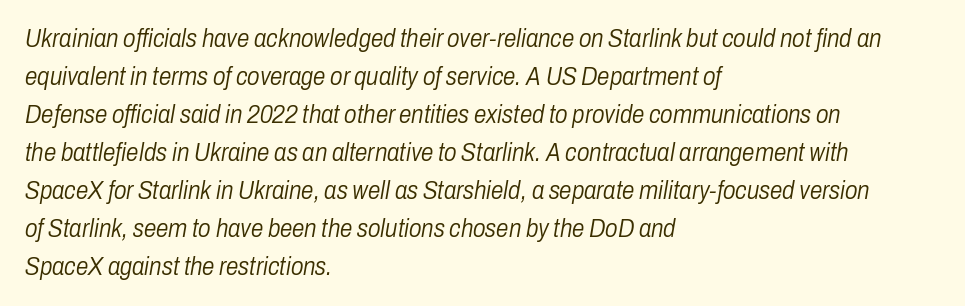
The image shows 25 px text type, italic (leaning right); set left-aligned, normal line spacing (1.52x), normal letter spacing, not underlined.
